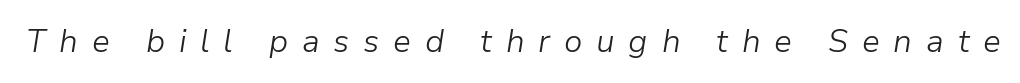
Q: Is the text bold? A: No.
Q: Is the text italic (slanted)? A: Yes, it leans right by about 9 degrees.
Q: Is the text underlined? A: No.
Q: Is the spacing between letters normal or unusually wide? A: Unusually wide.
Q: Width (condensed, normal, or wide)? A: Normal.
Q: Stroke contrast? A: Low.
Q: x-height? A: Medium.
Q: Monospaced? A: No.
